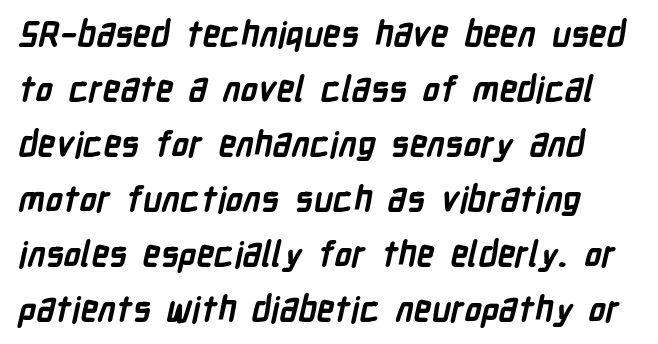
Q: Is the text bold? A: Yes.
Q: Is the typeface a serif or a sans-serif typeface? A: Sans-serif.
Q: Is the text underlined? A: No.
Q: Is the spacing between letters normal or unusually wide? A: Normal.
Q: Is the spacing between lines tight, normal or loose? A: Normal.
Q: Width (condensed, normal, or wide)? A: Condensed.
Q: Stroke contrast? A: Low.
Q: x-height? A: Medium.
Q: Monospaced? A: No.
